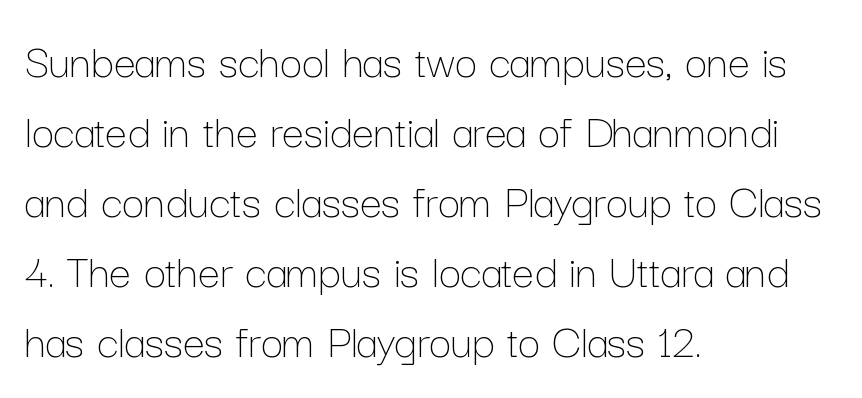
Looks like regular typesetting: each glyph gets only the width it needs. You could call the tracking neutral — neither tight nor loose. The strokes are not fattened; the text isn't bold. The paragraph has a hard left edge and a soft right edge.
